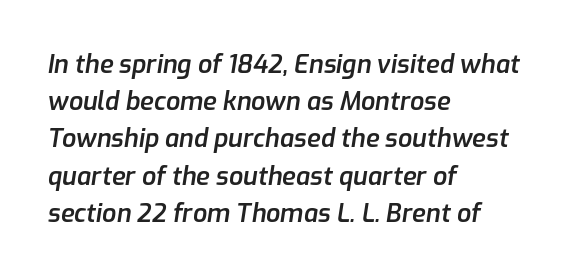
Q: Is the text bold? A: Semi-bold.
Q: Is the text italic (slanted)? A: Yes, it leans right by about 9 degrees.
Q: Is the text underlined? A: No.
Q: How is the paragraph aligned? A: Left-aligned.
Q: Is the spacing between letters normal or unusually wide? A: Normal.
Q: Is the spacing between lines tight, normal or loose? A: Normal.
